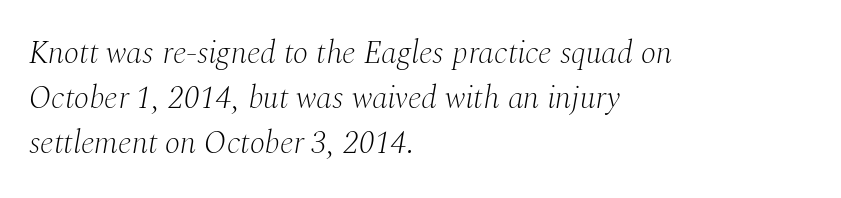
Q: Is the text bold? A: No.
Q: Is the text italic (slanted)? A: Yes, it leans right by about 10 degrees.
Q: Is the typeface a serif or a sans-serif typeface? A: Serif.
Q: Is the text underlined? A: No.
Q: How is the paragraph aligned? A: Left-aligned.
Q: Is the spacing between letters normal or unusually wide? A: Normal.
Q: Is the spacing between lines tight, normal or loose? A: Normal.
Q: Width (condensed, normal, or wide)? A: Normal.
Q: Stroke contrast? A: Medium.
Q: x-height? A: Medium.
Q: Monospaced? A: No.
